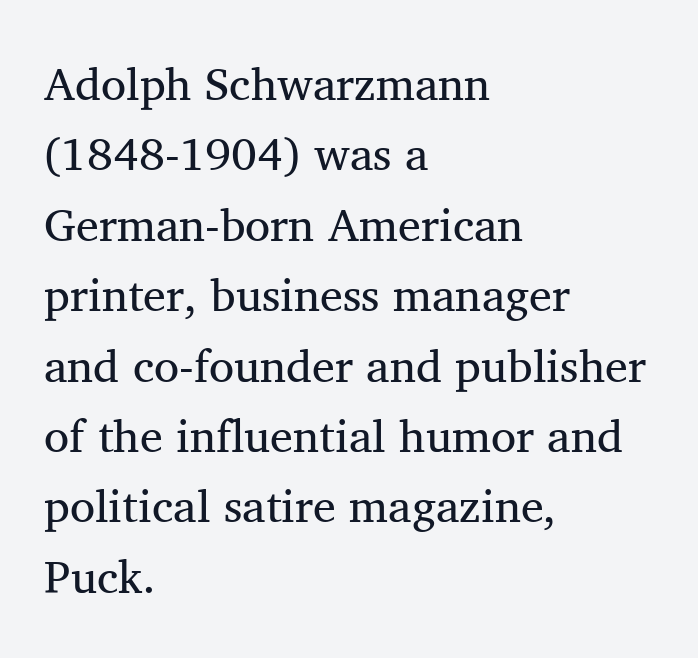
The rendering uses natural spacing where letterforms have individual widths. Here the glyphs are tracked normally, forming tight word shapes. This sample keeps an unexceptional amount of space between lines. Descenders hang freely into open space.
